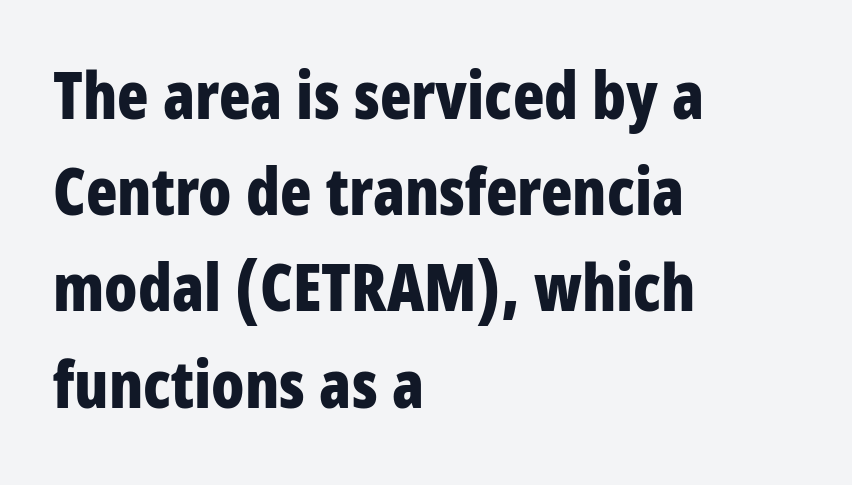
The image shows 65 px bold, condensed sans-serif type, upright; set left-aligned, normal line spacing (1.48x), normal letter spacing, not underlined; low stroke contrast and a large x-height.
